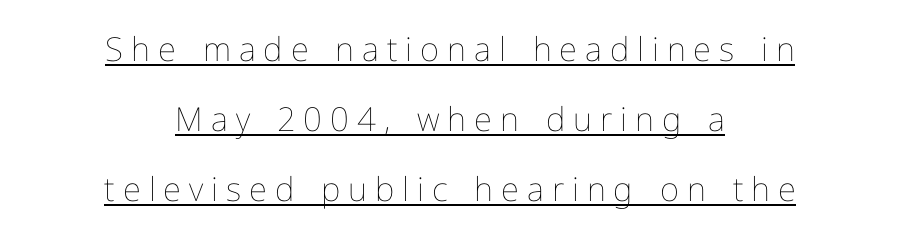
{"italic": "no", "bold": "no", "weight": "thin", "width": "normal", "stroke_contrast": "low", "x_height": "medium", "monospaced": "no", "underline": "yes", "align": "center", "line_spacing": "loose", "line_spacing_ratio": 2.12, "letter_spacing": "wide", "letter_spacing_em": 0.24, "glyph_px": 33}
